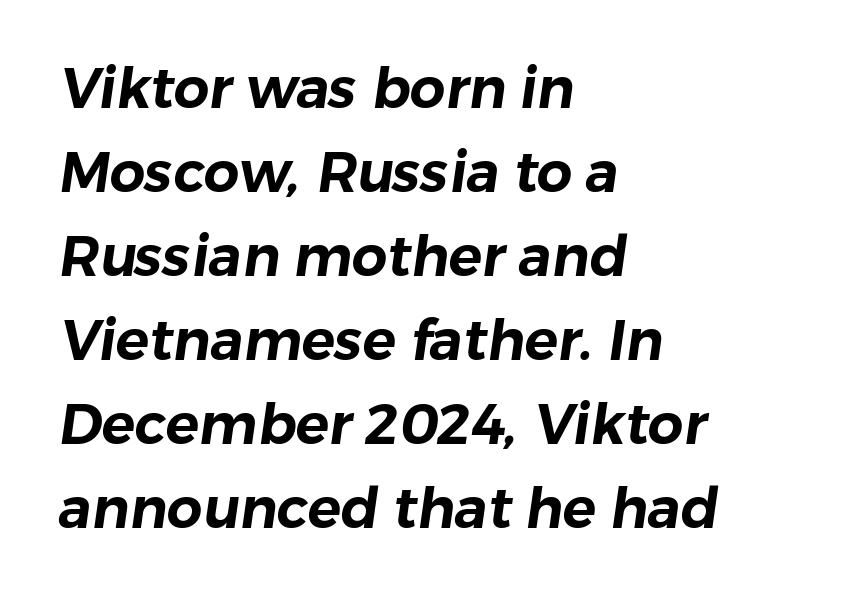
{"serif": "no", "width": "normal", "stroke_contrast": "low", "x_height": "medium", "monospaced": "no", "underline": "no", "align": "left", "line_spacing": "normal", "line_spacing_ratio": 1.5, "letter_spacing": "normal", "letter_spacing_em": 0.0, "glyph_px": 56}
